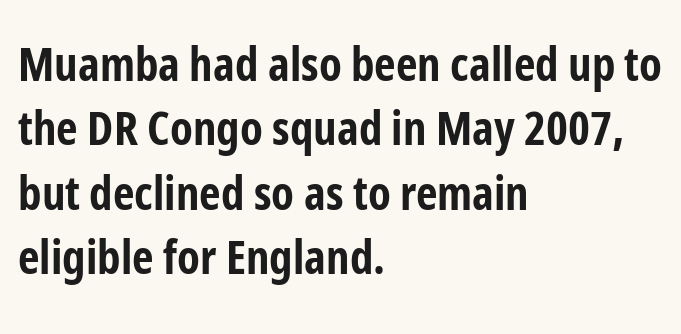
The image shows 47 px bold, condensed sans-serif type, upright; set left-aligned, normal line spacing (1.37x), normal letter spacing, not underlined; low stroke contrast and a medium x-height.
